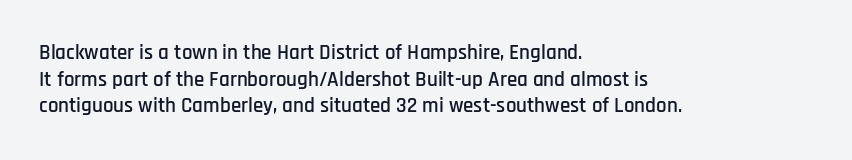
The image shows 21 px text type, upright; set left-aligned, normal line spacing (1.27x), normal letter spacing, not underlined.
